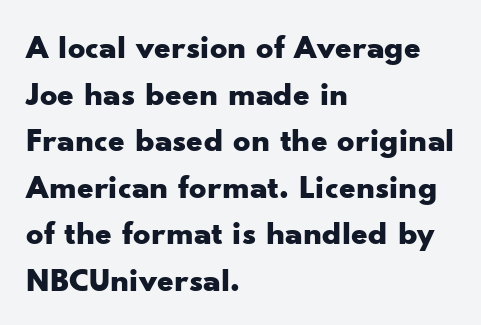
The image shows 34 px bold, wide sans-serif type, upright; set left-aligned, normal line spacing (1.37x), normal letter spacing, not underlined; low stroke contrast and a small x-height.
